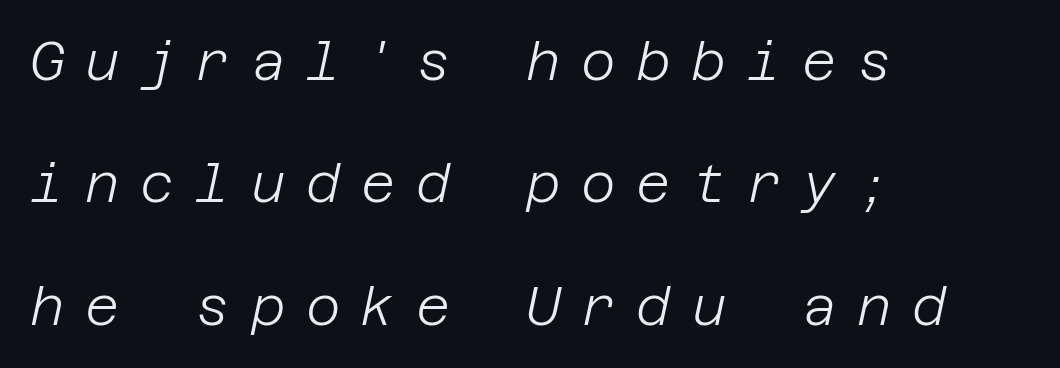
Q: Is the text bold? A: No.
Q: Is the text italic (slanted)? A: Yes, it leans right by about 12 degrees.
Q: Is the text underlined? A: No.
Q: How is the paragraph aligned? A: Left-aligned.
Q: Is the spacing between letters normal or unusually wide? A: Unusually wide.
Q: Is the spacing between lines tight, normal or loose? A: Loose.
Q: Width (condensed, normal, or wide)? A: Normal.
Q: Stroke contrast? A: Low.
Q: x-height? A: Large.
